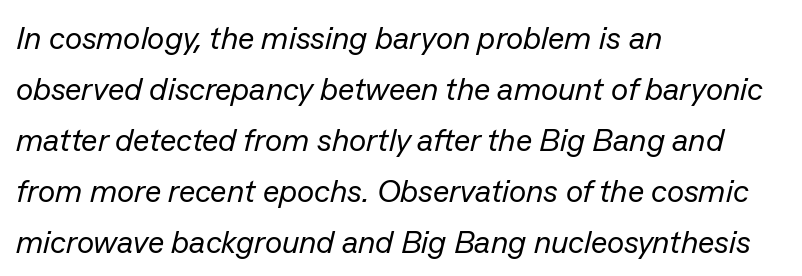
Q: Is the text bold? A: No.
Q: Is the text italic (slanted)? A: Yes, it leans right by about 13 degrees.
Q: Is the text underlined? A: No.
Q: How is the paragraph aligned? A: Left-aligned.
Q: Is the spacing between letters normal or unusually wide? A: Normal.
Q: Is the spacing between lines tight, normal or loose? A: Normal.
Q: Width (condensed, normal, or wide)? A: Normal.
Q: Stroke contrast? A: Low.
Q: x-height? A: Medium.
Q: Monospaced? A: No.
